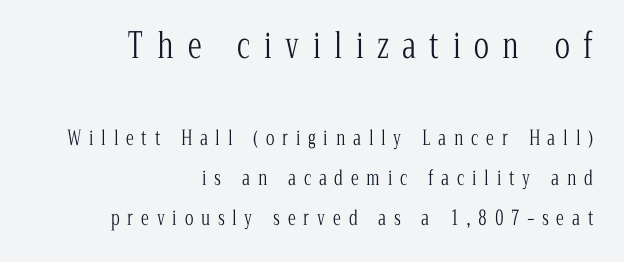
The image shows 35 px light, condensed serif type, upright; set right-aligned, loose line spacing (2.02x), unusually wide letter spacing (+0.39 em), not underlined; the first (top) block is 1.75x larger; low stroke contrast and a medium x-height.
